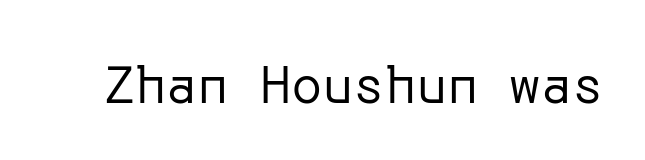
{"serif": "no", "italic": "no", "bold": "no", "weight": "regular", "width": "normal", "stroke_contrast": "low", "x_height": "medium", "underline": "no", "letter_spacing": "normal", "letter_spacing_em": 0.0, "glyph_px": 52}
